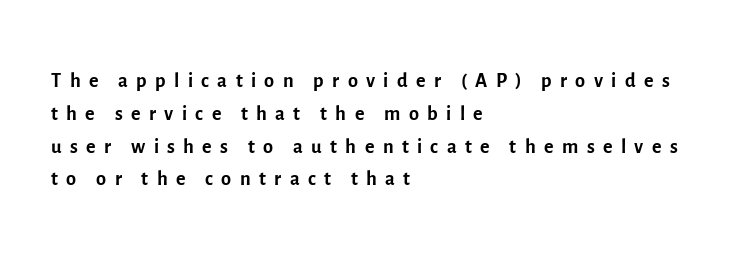
Letter spacing: wide. Line spacing here is tight. I'd call this a sans setting — the letters go barefoot. Think of a printed novel: that variable character pitch is what you see here. No heavy texture on the line: the type isn't bold.
